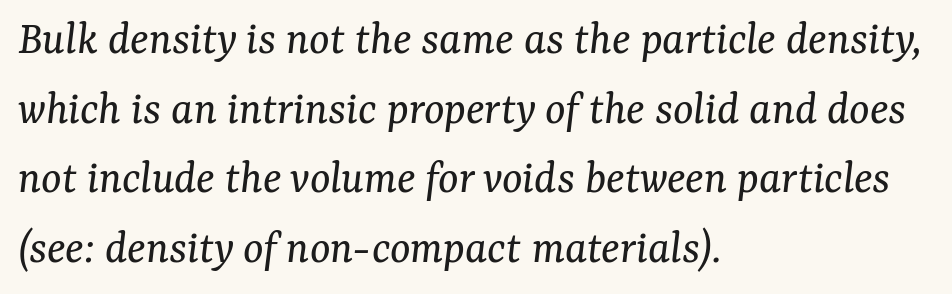
{"serif": "yes", "italic": "yes", "lean": "right", "slant_degrees": 7, "bold": "no", "weight": "regular", "width": "normal", "stroke_contrast": "medium", "x_height": "medium", "monospaced": "no", "underline": "no", "align": "left", "line_spacing": "normal", "line_spacing_ratio": 1.45, "letter_spacing": "normal", "letter_spacing_em": 0.0, "glyph_px": 48}
